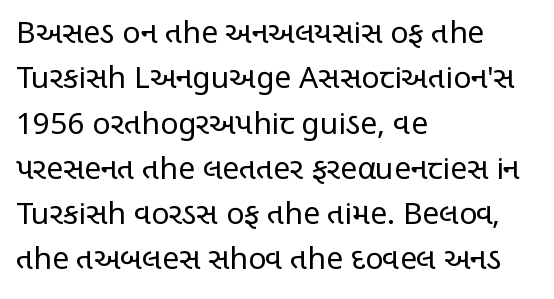
{"serif": "no", "italic": "no", "bold": "no", "weight": "regular", "width": "condensed", "stroke_contrast": "low", "x_height": "large", "monospaced": "no", "underline": "no", "align": "left", "line_spacing": "normal", "line_spacing_ratio": 1.51, "letter_spacing": "normal", "letter_spacing_em": 0.0, "glyph_px": 30}
